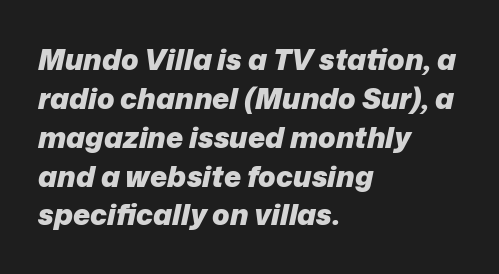
The image shows 29 px heavy type, italic (leaning right); set left-aligned, normal line spacing (1.34x), normal letter spacing, not underlined; low stroke contrast and a medium x-height.
